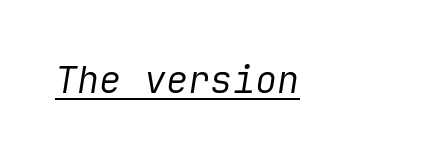
The image shows 37 px regular-weight type, italic (leaning right); set normal letter spacing, underlined; low stroke contrast and a medium x-height.
